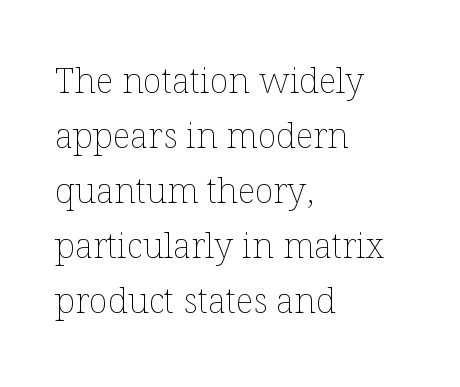
Q: Is the text bold? A: No.
Q: Is the text italic (slanted)? A: No, it is upright.
Q: Is the text underlined? A: No.
Q: How is the paragraph aligned? A: Left-aligned.
Q: Is the spacing between letters normal or unusually wide? A: Normal.
Q: Is the spacing between lines tight, normal or loose? A: Normal.
Q: Width (condensed, normal, or wide)? A: Normal.
Q: Stroke contrast? A: Low.
Q: x-height? A: Medium.
Q: Monospaced? A: No.
